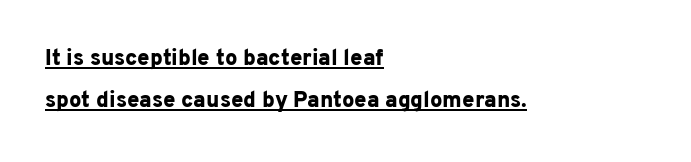
Q: Is the text bold? A: Yes.
Q: Is the text italic (slanted)? A: No, it is upright.
Q: Is the text underlined? A: Yes.
Q: How is the paragraph aligned? A: Left-aligned.
Q: Is the spacing between letters normal or unusually wide? A: Normal.
Q: Is the spacing between lines tight, normal or loose? A: Loose.
